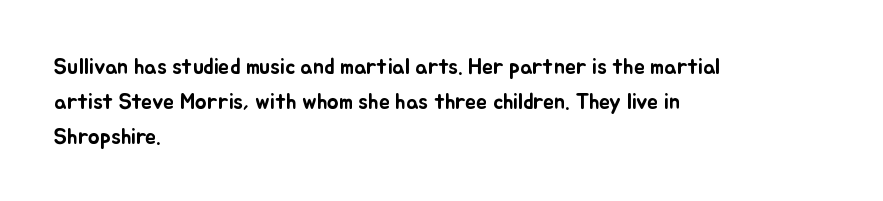
Q: Is the text italic (slanted)? A: No, it is upright.
Q: Is the text underlined? A: No.
Q: How is the paragraph aligned? A: Left-aligned.
Q: Is the spacing between letters normal or unusually wide? A: Normal.
Q: Is the spacing between lines tight, normal or loose? A: Normal.
